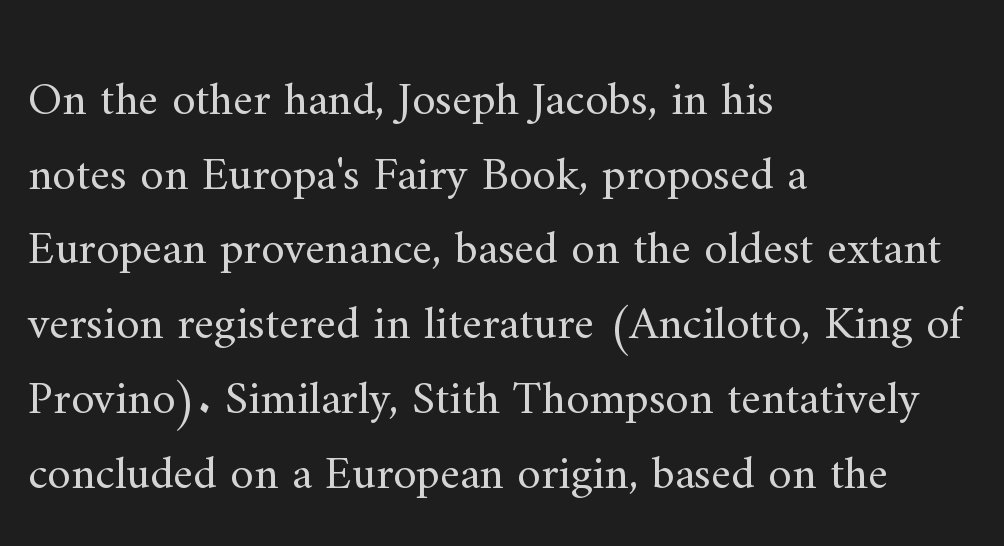
No extra ink here — the face is not bold. The type is set solid horizontally, with unmodified tracking. The rendering uses natural spacing where letterforms have individual widths. Italic: no, the glyphs are upright roman. Stroke terminals: seriffed. Whoever set this chose a conventional vertical rhythm.
